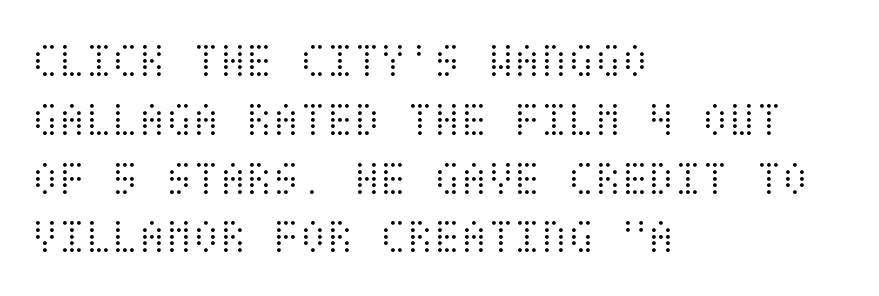
Each line starts at the same left margin while the right side varies. Bare-footed words on every line. Ink coverage per letter is moderate at most. Each word holds together tightly as a unit, with standard inter-letter gaps. Designer's note — italics off, roman on.
